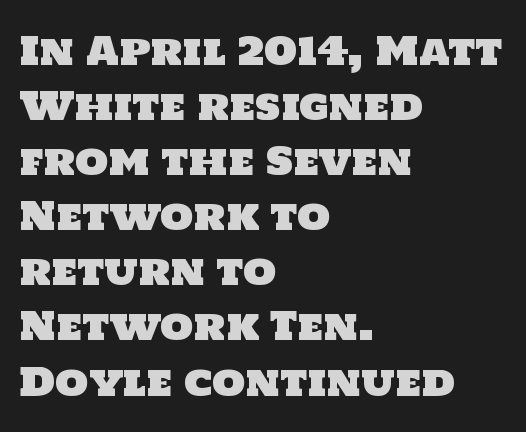
The image shows 38 px sans-serif type; set left-aligned, normal line spacing (1.45x), normal letter spacing, not underlined; low stroke contrast and a large x-height.
